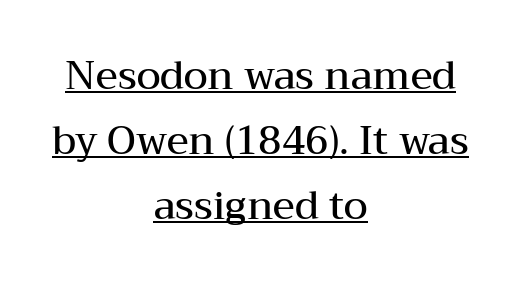
Serifs: yes, visible at the terminals of the letterforms. The rendered words wear a rule along their underside. In terms of leading, this rendering sits right in the middle. A typesetter would call this proportional, since set widths differ per character. Notice how the stems are strictly vertical — no italics here.
